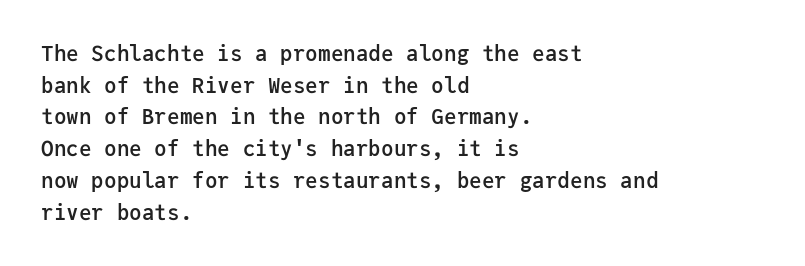
{"italic": "no", "bold": "semi", "underline": "no", "align": "left", "line_spacing": "normal", "line_spacing_ratio": 1.51, "letter_spacing": "normal", "letter_spacing_em": 0.0, "glyph_px": 21}
